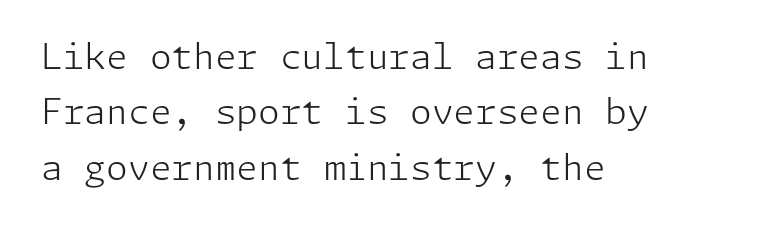
The image shows 35 px light sans-serif type, upright; set left-aligned, normal line spacing (1.58x), normal letter spacing, not underlined; low stroke contrast and a medium x-height.
